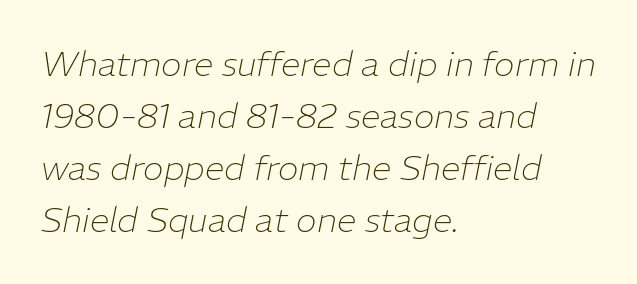
The passage shown is not bold in any degree. These lines sit exactly where default settings would place them. Notice how the passage keeps a crisp vertical edge on the left only. There's an unmistakable incline to the writing here. Anything drawn beneath the words? Only blank space. The letters advance in unequal steps, a hallmark of proportional type.
